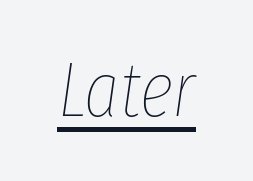
The strokes carry an ordinary text weight at most. Varying glyph widths throughout — classic text-font behaviour. Like a heading marked for emphasis, these lines bear an underscore. Yep, that's italic — everything's leaning.
